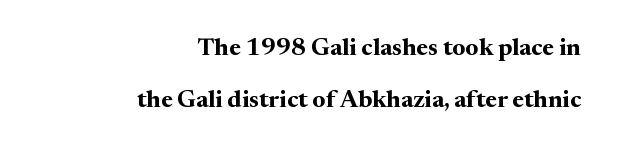
Q: Is the text bold? A: Yes.
Q: Is the text italic (slanted)? A: No, it is upright.
Q: Is the text underlined? A: No.
Q: How is the paragraph aligned? A: Right-aligned.
Q: Is the spacing between letters normal or unusually wide? A: Normal.
Q: Is the spacing between lines tight, normal or loose? A: Loose.
